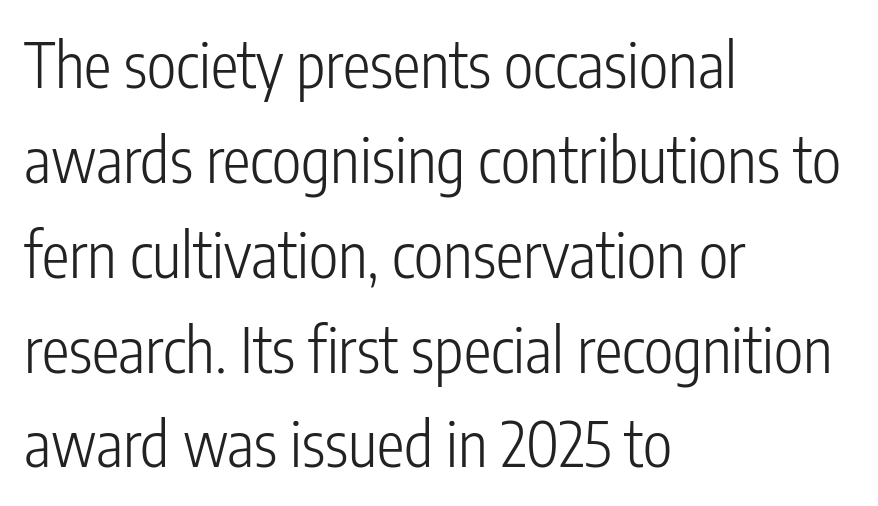
{"serif": "no", "italic": "no", "bold": "no", "weight": "light", "width": "condensed", "stroke_contrast": "low", "x_height": "medium", "monospaced": "no", "underline": "no", "align": "left", "line_spacing": "normal", "line_spacing_ratio": 1.53, "letter_spacing": "normal", "letter_spacing_em": 0.0, "glyph_px": 62}
